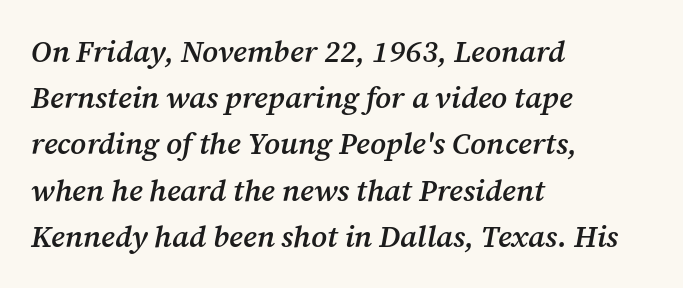
The image shows 30 px semibold serif type, italic (leaning right); set left-aligned, normal line spacing (1.54x), normal letter spacing, not underlined; medium stroke contrast and a medium x-height.
